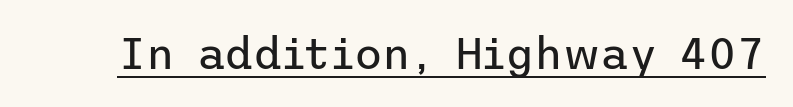
The typesetter has applied underlining to the passage shown. The rendering keeps characters at their native spacing. If you drew a line through each stem, it would be perfectly vertical. Vertical stems look standard width or narrower in stroke. Each letter's strokes conclude bluntly, with no projecting serifs.
